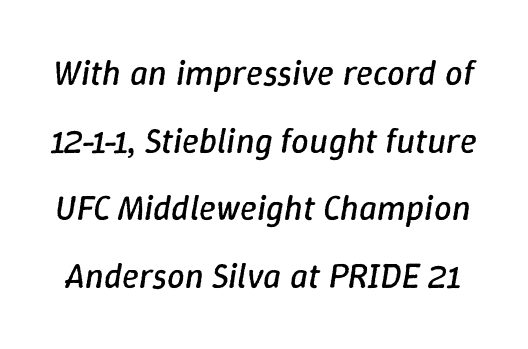
Vertical stems look standard width or narrower in stroke. Between one letter and the next there's only the usual sliver of space. Check under the words: just untouched page. The specimen reads as italic at a glance.
